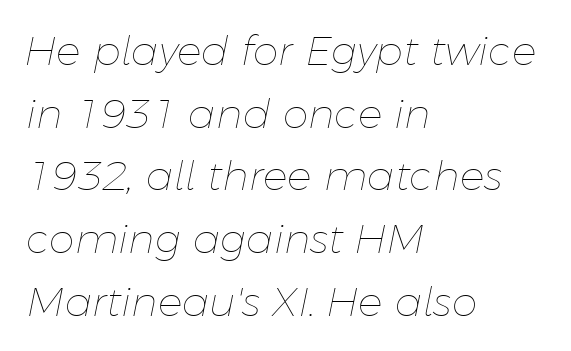
Q: Is the text bold? A: No.
Q: Is the text italic (slanted)? A: Yes, it leans right by about 11 degrees.
Q: Is the text underlined? A: No.
Q: How is the paragraph aligned? A: Left-aligned.
Q: Is the spacing between letters normal or unusually wide? A: Normal.
Q: Is the spacing between lines tight, normal or loose? A: Normal.
Q: Width (condensed, normal, or wide)? A: Normal.
Q: Stroke contrast? A: Low.
Q: x-height? A: Medium.
Q: Monospaced? A: No.
